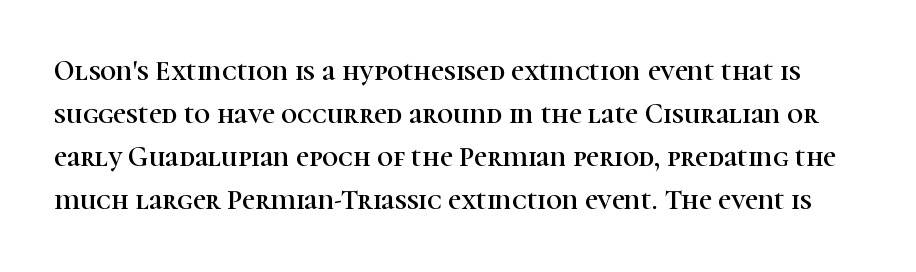
Q: Is the text italic (slanted)? A: No, it is upright.
Q: Is the typeface a serif or a sans-serif typeface? A: Serif.
Q: Is the text underlined? A: No.
Q: Is the spacing between letters normal or unusually wide? A: Normal.
Q: Is the spacing between lines tight, normal or loose? A: Normal.
Q: Width (condensed, normal, or wide)? A: Normal.
Q: Stroke contrast? A: High.
Q: x-height? A: Medium.
Q: Monospaced? A: No.
